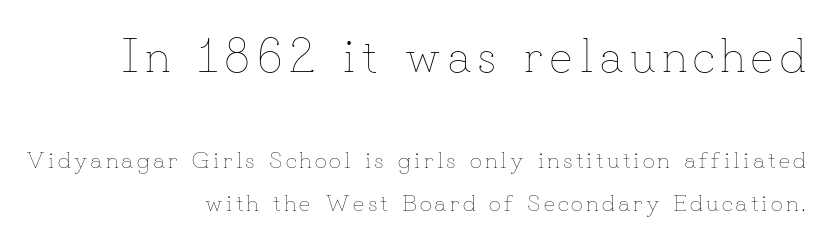
{"italic": "no", "bold": "no", "weight": "thin", "width": "normal", "stroke_contrast": "low", "x_height": "small", "monospaced": "no", "underline": "no", "align": "right", "line_spacing_ratio": 1.78, "larger_block": "first", "size_ratio": 2.0, "glyph_px": 48}
